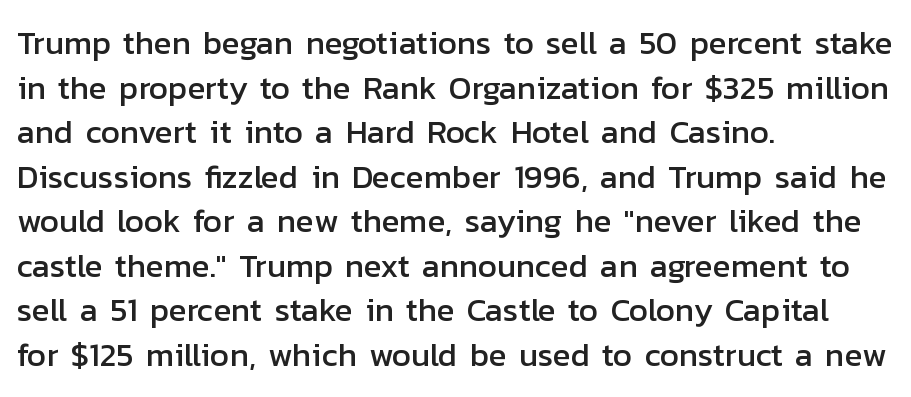
The image shows 33 px sans-serif type, upright; set left-aligned, normal line spacing (1.35x), normal letter spacing, not underlined; low stroke contrast and a medium x-height.
